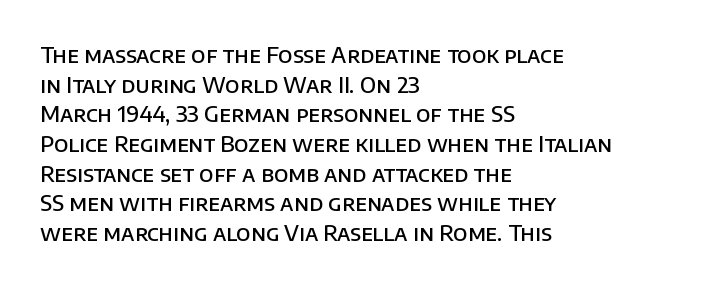
No word sits above an underline. Look at the stroke-to-counter ratio: somewhat heavy, a semibold. When letters stand straight like this, we call the style roman or upright. Observe the ordinary spacing: letters are neighbours, not strangers. The space between consecutive lines is moderate.
